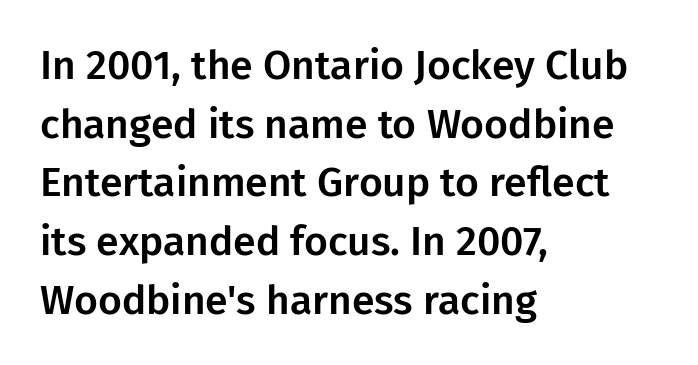
Q: Is the text italic (slanted)? A: No, it is upright.
Q: Is the typeface a serif or a sans-serif typeface? A: Sans-serif.
Q: Is the text underlined? A: No.
Q: How is the paragraph aligned? A: Left-aligned.
Q: Is the spacing between letters normal or unusually wide? A: Normal.
Q: Is the spacing between lines tight, normal or loose? A: Normal.
Q: Width (condensed, normal, or wide)? A: Normal.
Q: Stroke contrast? A: Low.
Q: x-height? A: Medium.
Q: Monospaced? A: No.
